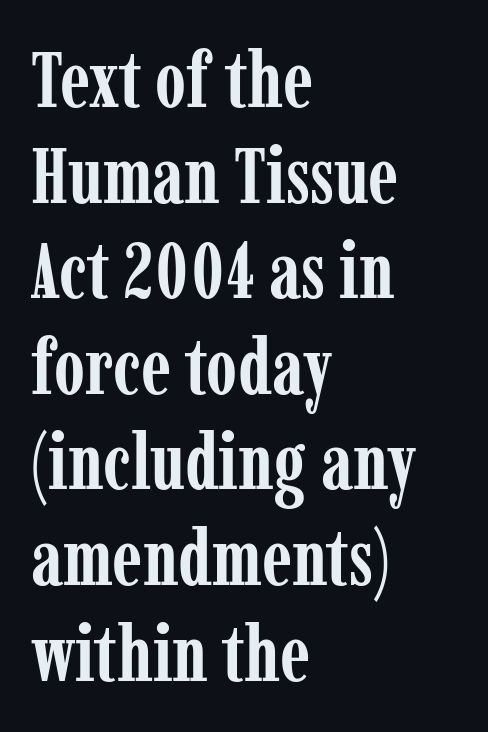
Anything drawn beneath the words? Only blank space. Reading down the block, your eye returns to a fixed left position each line. Each glyph is drawn with heavy, bold strokes. Looks like regular typesetting: each glyph gets only the width it needs. Do the letters lean? They stand straight.
